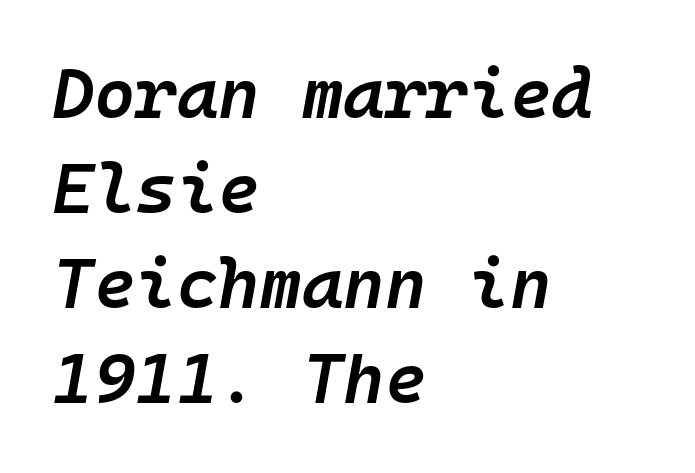
The image shows 71 px semibold type, italic (leaning right), monospaced; set left-aligned, normal line spacing (1.34x), normal letter spacing, not underlined; low stroke contrast and a medium x-height.
